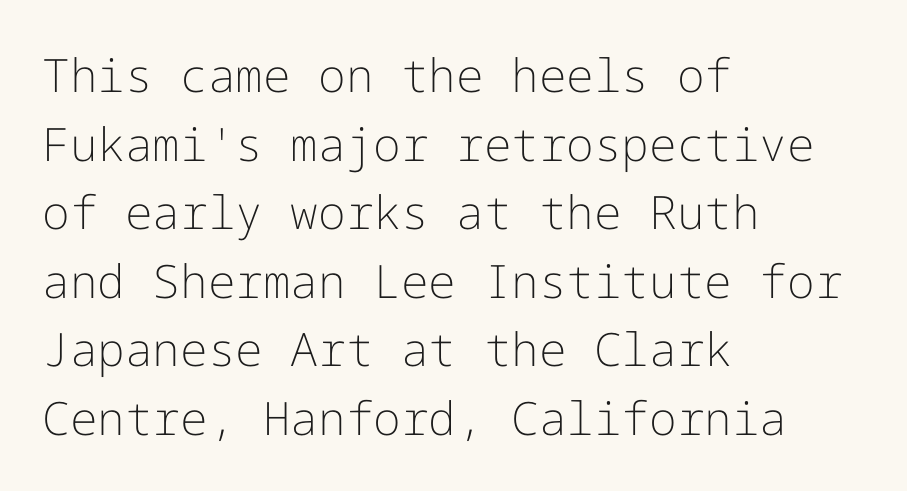
Every character sits straight up, as roman type does. Check where the strokes stop: nothing finishes them off — pure sans. Honestly, the row spacing looks completely unremarkable. In terms of letterspacing, this is plain default setting. Casual observation: everything's shoved over to the left. The strip under each line holds only bare page.
